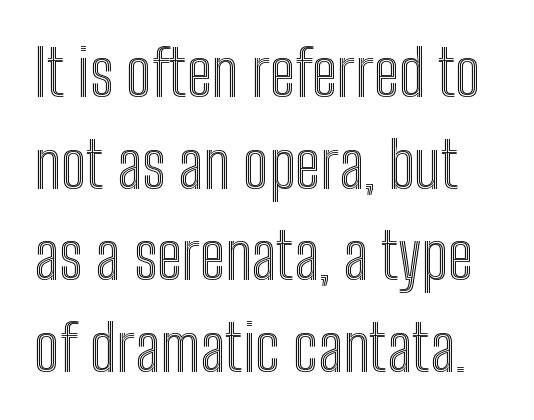
Q: Is the text italic (slanted)? A: No, it is upright.
Q: Is the text underlined? A: No.
Q: Is the spacing between letters normal or unusually wide? A: Normal.
Q: Is the spacing between lines tight, normal or loose? A: Normal.
Q: Width (condensed, normal, or wide)? A: Condensed.
Q: x-height? A: Medium.
Q: Monospaced? A: No.
